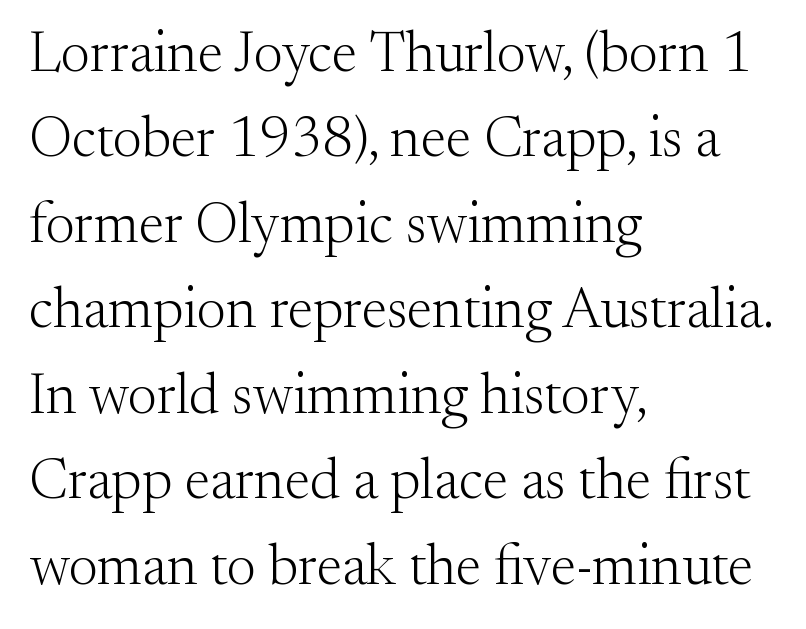
Q: Is the text bold? A: No.
Q: Is the text italic (slanted)? A: No, it is upright.
Q: Is the typeface a serif or a sans-serif typeface? A: Serif.
Q: Is the text underlined? A: No.
Q: How is the paragraph aligned? A: Left-aligned.
Q: Is the spacing between letters normal or unusually wide? A: Normal.
Q: Is the spacing between lines tight, normal or loose? A: Normal.
Q: Width (condensed, normal, or wide)? A: Normal.
Q: Stroke contrast? A: Medium.
Q: x-height? A: Small.
Q: Monospaced? A: No.
